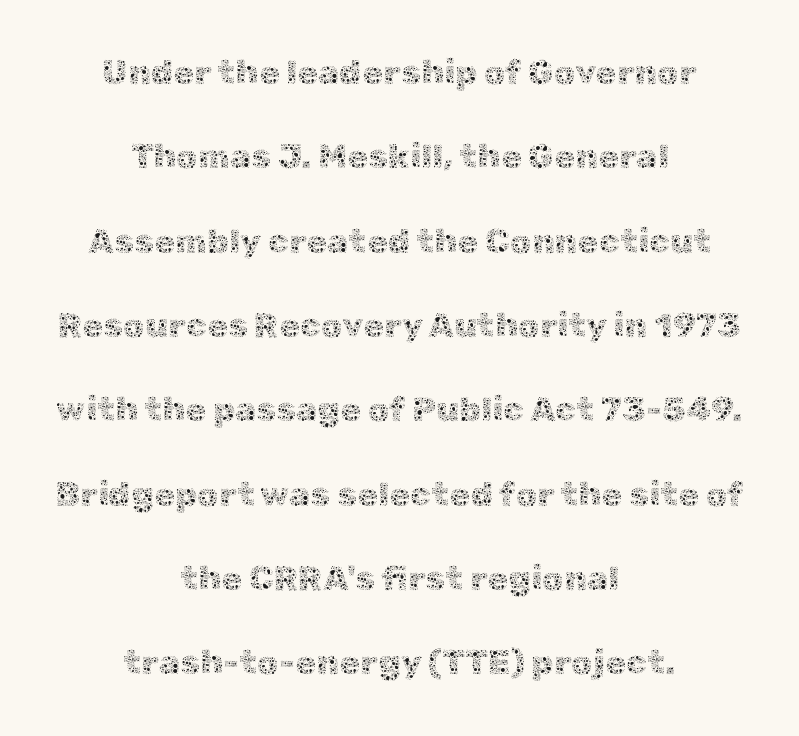
Q: Is the text bold? A: No.
Q: Is the text italic (slanted)? A: No, it is upright.
Q: Is the text underlined? A: No.
Q: How is the paragraph aligned? A: Centered.
Q: Is the spacing between letters normal or unusually wide? A: Normal.
Q: Is the spacing between lines tight, normal or loose? A: Loose.
Q: Width (condensed, normal, or wide)? A: Normal.
Q: x-height? A: Medium.
Q: Monospaced? A: No.
